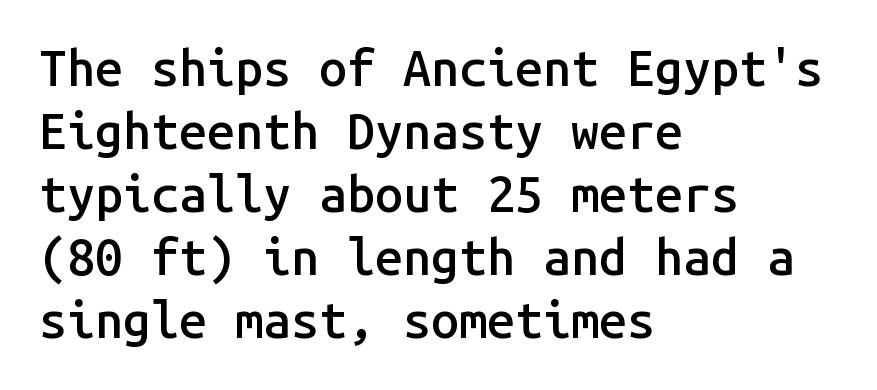
Posture: vertical. Glyph-to-glyph distance matches everyday printed text. Students, observe: this is what conventionally led text looks like. This rendering employs a face without finishing strokes, i.e., a sans-serif. Is this a fixed-width face? Yes — each glyph sits in an identical cell.
